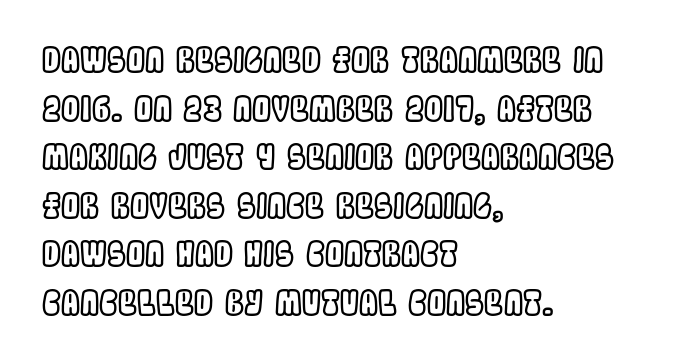
{"italic": "no", "width": "condensed", "x_height": "large", "monospaced": "no", "underline": "no", "align": "left", "line_spacing": "normal", "line_spacing_ratio": 1.43, "letter_spacing": "normal", "letter_spacing_em": 0.0, "glyph_px": 34}
